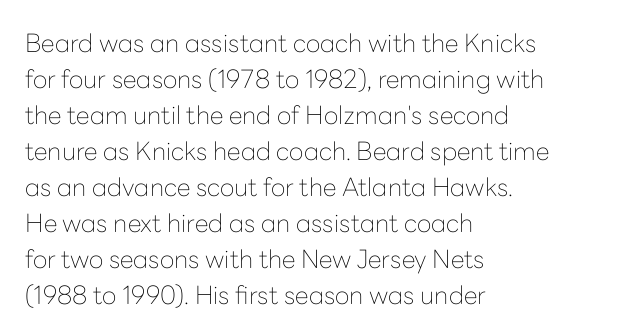
The rendering anchors every line to the left-hand side. Words appear dense and cohesive because spacing is normal. Does the leading feel generous? No, just average. A quiet, ordinary-to-light weight characterises the typeface.
